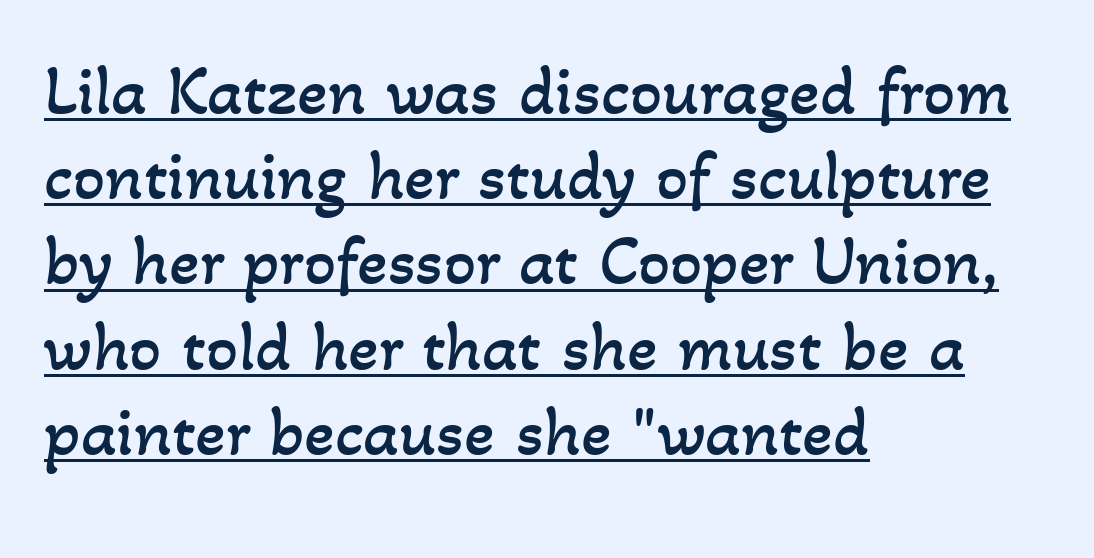
Letter spacing: default. Quick note: underline on. Heaviness? Minimal to ordinary, like unemphasized prose. The text block is weighted toward the left margin, trailing off unevenly rightward. A typesetter would call this proportional, since set widths differ per character.
